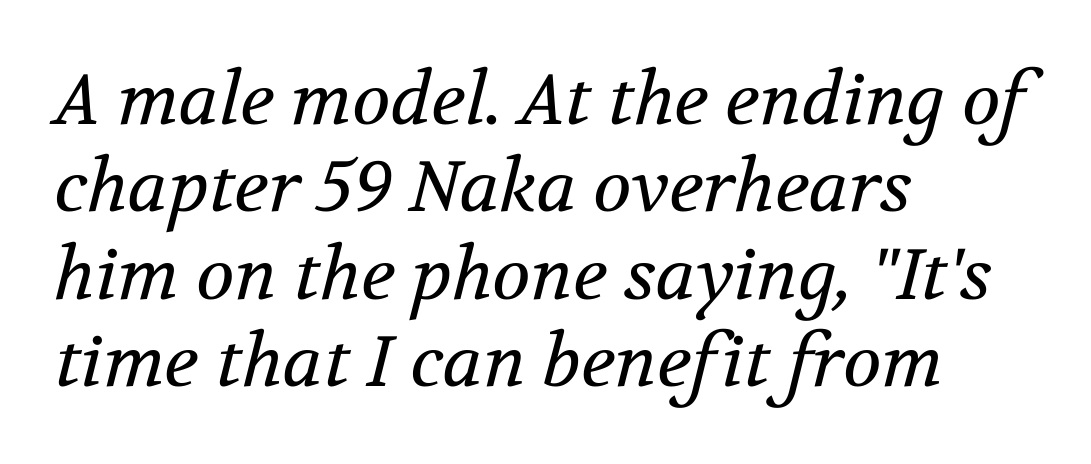
The image shows 71 px regular-weight serif type, italic (leaning right); set left-aligned, line spacing 1.23x, normal letter spacing, not underlined; medium stroke contrast and a medium x-height.
